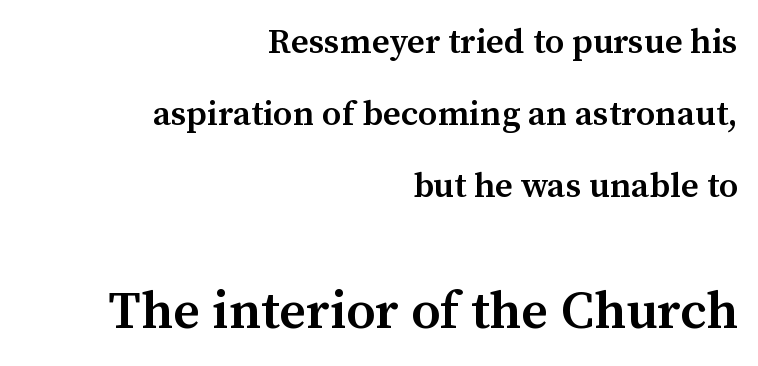
Q: Is the text bold? A: Semi-bold.
Q: Is the text italic (slanted)? A: No, it is upright.
Q: Is the typeface a serif or a sans-serif typeface? A: Serif.
Q: Is the text underlined? A: No.
Q: How is the paragraph aligned? A: Right-aligned.
Q: Is the spacing between letters normal or unusually wide? A: Normal.
Q: Is the spacing between lines tight, normal or loose? A: Loose.
Q: Which block of text is set in a larger size, the first (top) or the second (bottom)? A: The second (bottom) one.
Q: Width (condensed, normal, or wide)? A: Normal.
Q: Stroke contrast? A: Medium.
Q: x-height? A: Medium.
Q: Monospaced? A: No.
